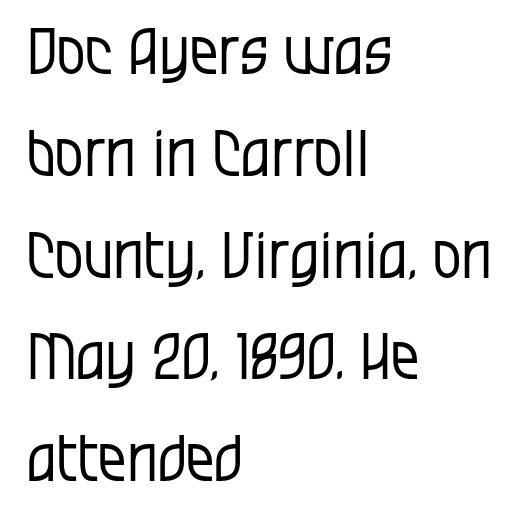
The image shows 64 px regular-weight, condensed sans-serif type, upright; set left-aligned, normal line spacing (1.59x), normal letter spacing, not underlined; low stroke contrast and a large x-height.
